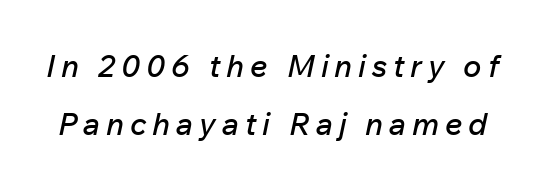
Q: Is the text italic (slanted)? A: Yes, it leans right by about 12 degrees.
Q: Is the text underlined? A: No.
Q: Width (condensed, normal, or wide)? A: Normal.
Q: Stroke contrast? A: Low.
Q: x-height? A: Medium.
Q: Monospaced? A: No.
